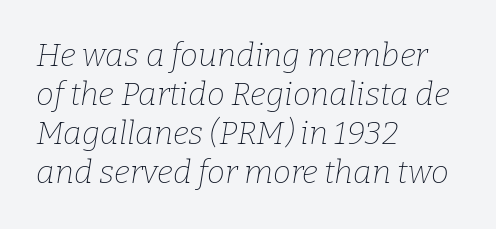
Q: Is the text bold? A: No.
Q: Is the text italic (slanted)? A: Yes, it leans right by about 9 degrees.
Q: Is the typeface a serif or a sans-serif typeface? A: Serif.
Q: Is the text underlined? A: No.
Q: How is the paragraph aligned? A: Left-aligned.
Q: Is the spacing between letters normal or unusually wide? A: Normal.
Q: Width (condensed, normal, or wide)? A: Normal.
Q: Stroke contrast? A: Low.
Q: x-height? A: Medium.
Q: Monospaced? A: No.
